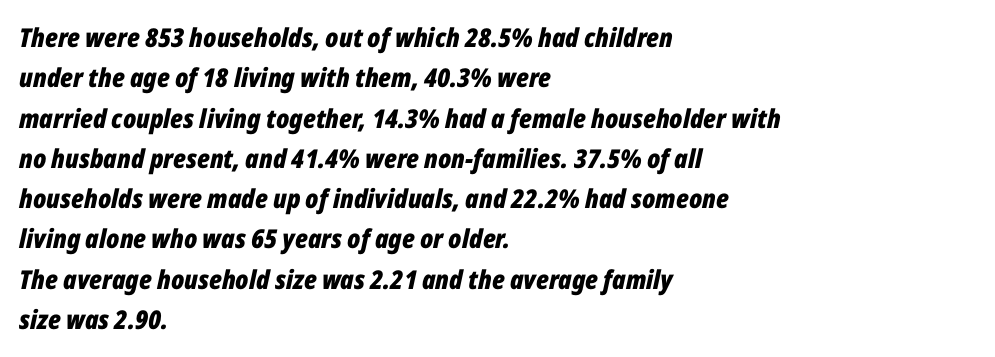
Q: Is the text bold? A: Yes.
Q: Is the text italic (slanted)? A: Yes, it leans right by about 12 degrees.
Q: Is the text underlined? A: No.
Q: How is the paragraph aligned? A: Left-aligned.
Q: Is the spacing between letters normal or unusually wide? A: Normal.
Q: Is the spacing between lines tight, normal or loose? A: Normal.
